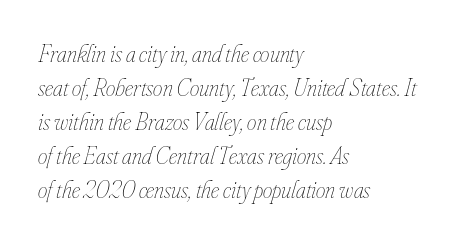
Each word holds together tightly as a unit, with standard inter-letter gaps. Stroke mass is kept to a normal reading level or below. Line starts are locked; line ends wander. Looking at the ascenders, they clearly lean.
